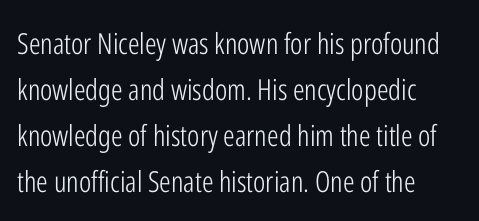
{"serif": "no", "italic": "no", "bold": "no", "weight": "light", "width": "condensed", "stroke_contrast": "low", "x_height": "medium", "monospaced": "no", "underline": "no", "align": "left", "line_spacing": "normal", "line_spacing_ratio": 1.59, "letter_spacing": "normal", "letter_spacing_em": 0.0, "glyph_px": 29}
